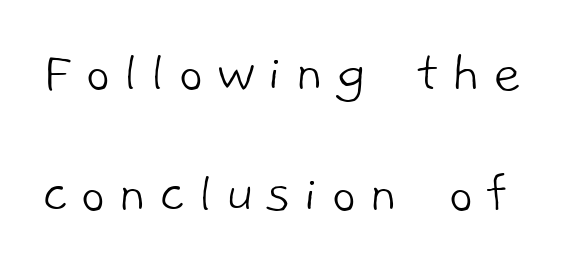
The image shows 61 px light sans-serif type; set loose line spacing (1.99x), unusually wide letter spacing (+0.2 em), not underlined; low stroke contrast and a medium x-height.
